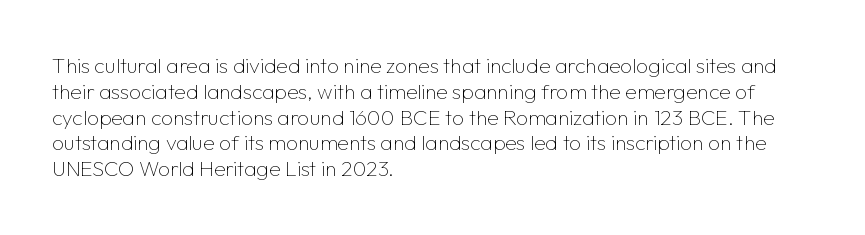
Q: Is the text bold? A: No.
Q: Is the text italic (slanted)? A: No, it is upright.
Q: Is the text underlined? A: No.
Q: How is the paragraph aligned? A: Left-aligned.
Q: Is the spacing between letters normal or unusually wide? A: Normal.
